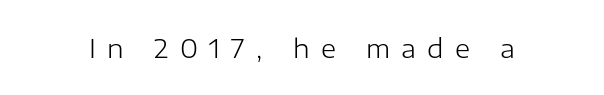
The glyphs are unaccompanied by any horizontal stroke below them. This is the regular roman posture of the typeface. Think standard paragraph weight, or any step lighter than that. The tracking jumps out immediately: characters are airy and widely separated.
